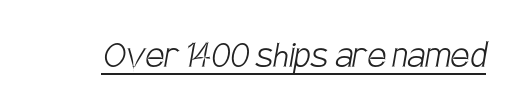
Honestly, the letter spacing is just normal — you wouldn't notice it. The passage shown is typeset with a sans-serif family. Nothing heavy about these letters — not bold at all. Beneath each row of characters lies a ruled line. Varying glyph widths throughout — classic text-font behaviour.
